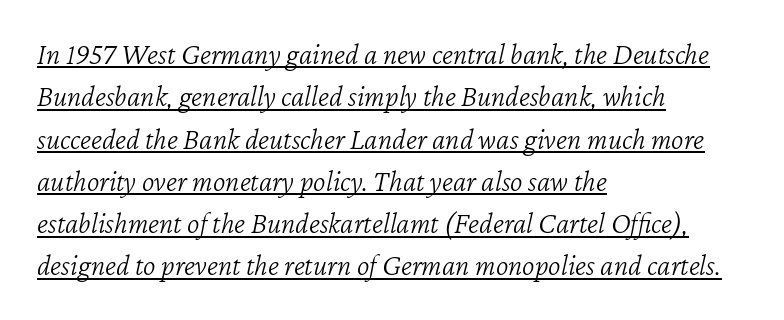
The image shows 30 px light type, italic (leaning right); set left-aligned, normal line spacing (1.41x), normal letter spacing, underlined; low stroke contrast and a medium x-height.
